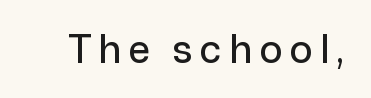
The image shows 38 px sans-serif type, upright; set unusually wide letter spacing (+0.2 em), not underlined; low stroke contrast and a medium x-height.
